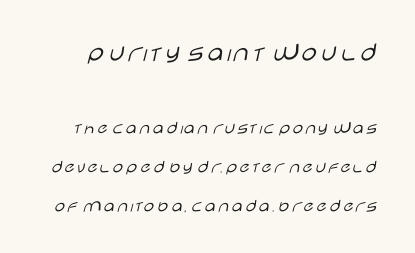
In terms of letterform style, serifs are entirely absent. The gaps between neighbouring characters are ordinary and unremarkable. The passage shown is not underscored anywhere. Is the lower block the larger one? No — the upper block carries the bigger type. Looks like regular typesetting: each glyph gets only the width it needs. Is there much room between lines? Yes — plenty of vertical air separates them.
